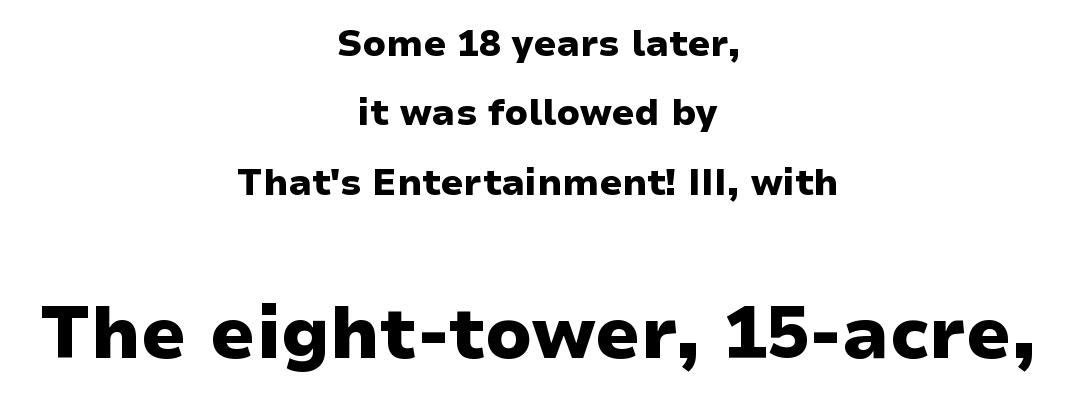
Q: Is the text bold? A: Yes.
Q: Is the text italic (slanted)? A: No, it is upright.
Q: Is the typeface a serif or a sans-serif typeface? A: Sans-serif.
Q: Is the text underlined? A: No.
Q: How is the paragraph aligned? A: Centered.
Q: Is the spacing between letters normal or unusually wide? A: Normal.
Q: Is the spacing between lines tight, normal or loose? A: Loose.
Q: Which block of text is set in a larger size, the first (top) or the second (bottom)? A: The second (bottom) one.
Q: Width (condensed, normal, or wide)? A: Wide.
Q: Stroke contrast? A: Low.
Q: x-height? A: Medium.
Q: Monospaced? A: No.
